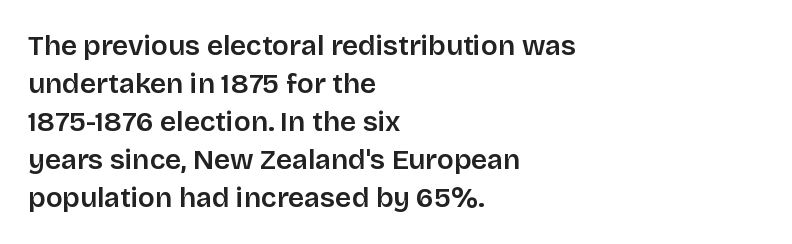
The image shows 28 px sans-serif type, upright; set left-aligned, normal line spacing (1.36x), normal letter spacing, not underlined; low stroke contrast and a large x-height.
